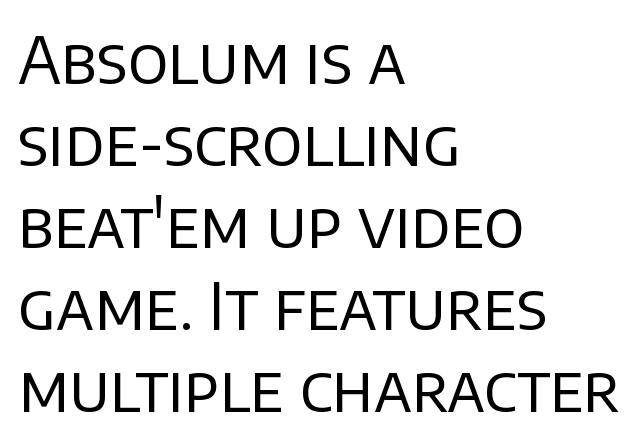
{"serif": "no", "italic": "no", "bold": "no", "weight": "regular", "width": "normal", "stroke_contrast": "low", "x_height": "large", "monospaced": "no", "underline": "no", "align": "left", "line_spacing": "normal", "line_spacing_ratio": 1.28, "letter_spacing": "normal", "letter_spacing_em": 0.0, "glyph_px": 64}
